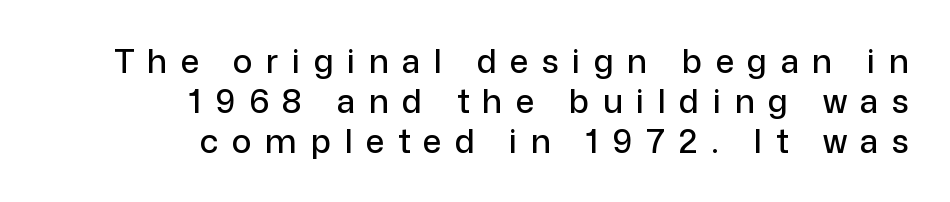
Q: Is the text italic (slanted)? A: No, it is upright.
Q: Is the typeface a serif or a sans-serif typeface? A: Sans-serif.
Q: Is the text underlined? A: No.
Q: How is the paragraph aligned? A: Right-aligned.
Q: Is the spacing between letters normal or unusually wide? A: Unusually wide.
Q: Width (condensed, normal, or wide)? A: Normal.
Q: Stroke contrast? A: Low.
Q: x-height? A: Medium.
Q: Monospaced? A: No.
